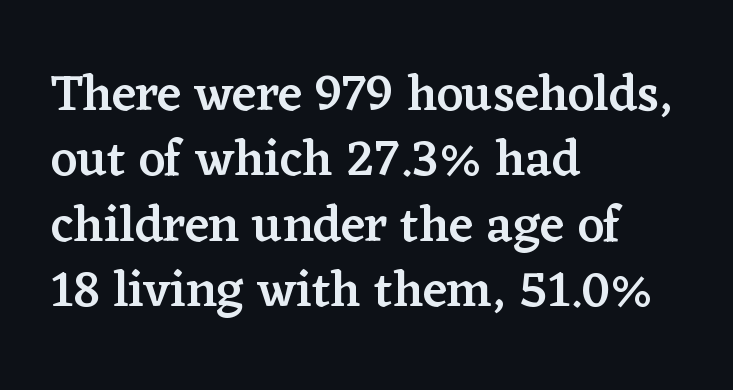
In terms of posture, this sample is upright. Small tapered or slab feet sit at the stroke ends, so this counts as serif. Is the type bold? Partly — it's a semibold, heavier than regular but not fully bold. The ragged edge is on the right, which tells us the setting is flush left.
